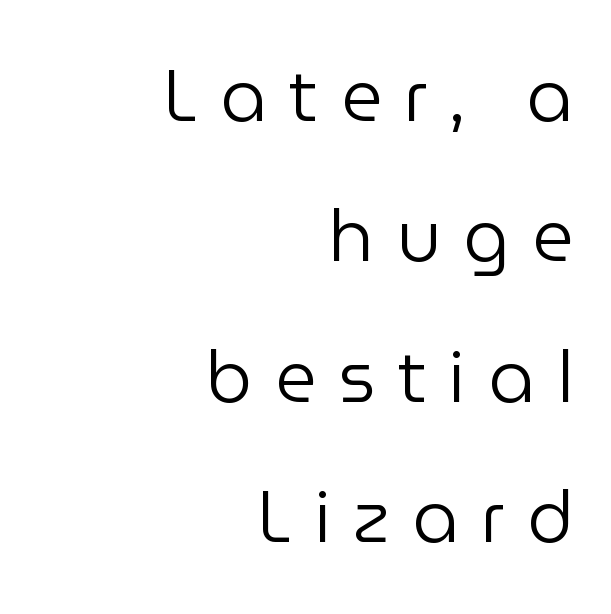
{"serif": "no", "italic": "no", "bold": "no", "weight": "regular", "width": "normal", "stroke_contrast": "low", "x_height": "medium", "monospaced": "no", "underline": "no", "align": "right", "line_spacing": "loose", "line_spacing_ratio": 1.95, "letter_spacing": "wide", "letter_spacing_em": 0.31, "glyph_px": 72}
